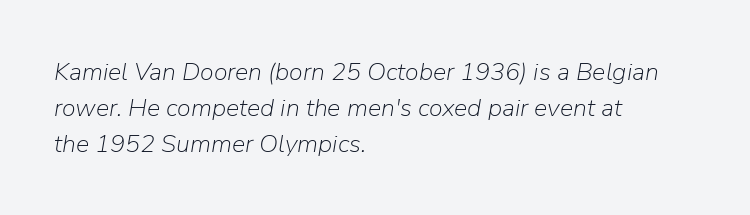
The image shows 25 px text type, italic (leaning right); set left-aligned, normal line spacing (1.44x), normal letter spacing, not underlined.
